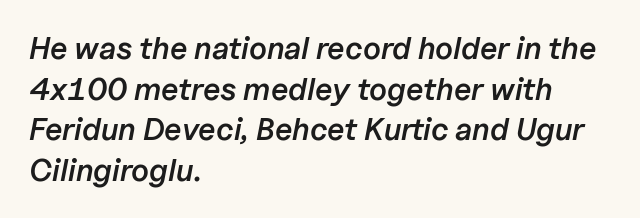
Rendered with sloped, italic letterforms. The sample has been set in demibold, a notch under bold. The strip under each line holds only bare page. How are the letters spaced? Ordinarily, with no added tracking.
